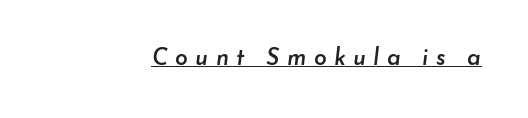
The letterforms stand isolated, each surrounded by extra space. Caption: lettering with a line underneath. Emphasis by weight is partial: semibold. A typesetter would mark this as italic.
